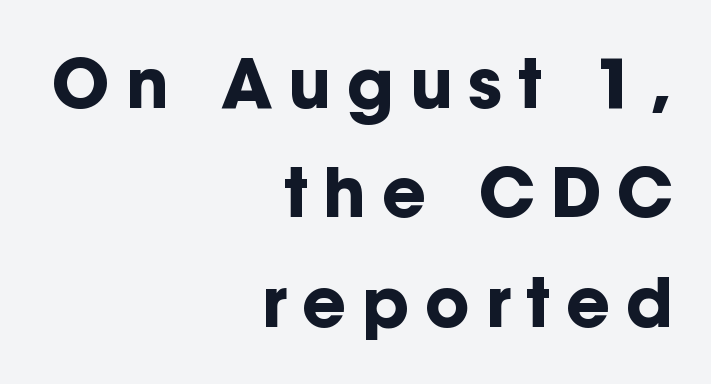
Q: Is the text bold? A: Yes.
Q: Is the text italic (slanted)? A: No, it is upright.
Q: Is the typeface a serif or a sans-serif typeface? A: Sans-serif.
Q: Is the text underlined? A: No.
Q: How is the paragraph aligned? A: Right-aligned.
Q: Is the spacing between letters normal or unusually wide? A: Unusually wide.
Q: Is the spacing between lines tight, normal or loose? A: Normal.
Q: Width (condensed, normal, or wide)? A: Normal.
Q: Stroke contrast? A: Low.
Q: x-height? A: Medium.
Q: Monospaced? A: No.
